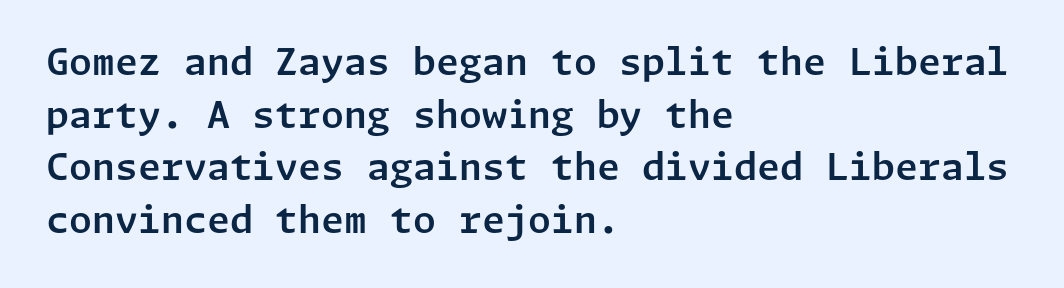
Tracking here is standard; glyphs follow each other at the usual distance. The passage is arranged the way most books set body copy — flush left. A typesetter would label this face a sans. Reading down the column, the eye jumps a familiar distance to each next line.
